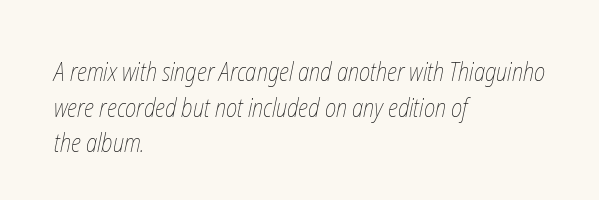
{"bold": "no", "underline": "no", "align": "left", "line_spacing": "normal", "line_spacing_ratio": 1.43, "letter_spacing": "normal", "letter_spacing_em": 0.0, "glyph_px": 25}
